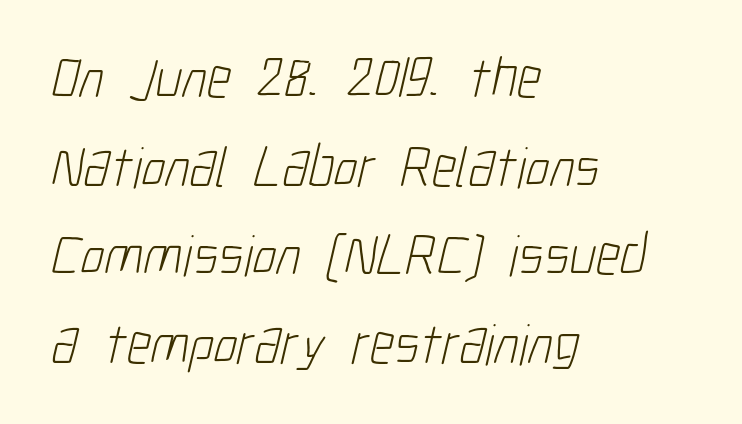
{"serif": "no", "bold": "no", "weight": "light", "width": "condensed", "stroke_contrast": "low", "x_height": "medium", "monospaced": "no", "underline": "no", "align": "left", "line_spacing": "normal", "line_spacing_ratio": 1.53, "letter_spacing": "normal", "letter_spacing_em": 0.0, "glyph_px": 58}
